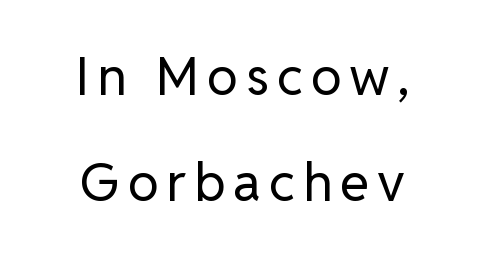
Q: Is the text bold? A: No.
Q: Is the text italic (slanted)? A: No, it is upright.
Q: Is the typeface a serif or a sans-serif typeface? A: Sans-serif.
Q: Is the text underlined? A: No.
Q: How is the paragraph aligned? A: Centered.
Q: Is the spacing between lines tight, normal or loose? A: Loose.
Q: Width (condensed, normal, or wide)? A: Normal.
Q: Stroke contrast? A: Low.
Q: x-height? A: Medium.
Q: Monospaced? A: No.
